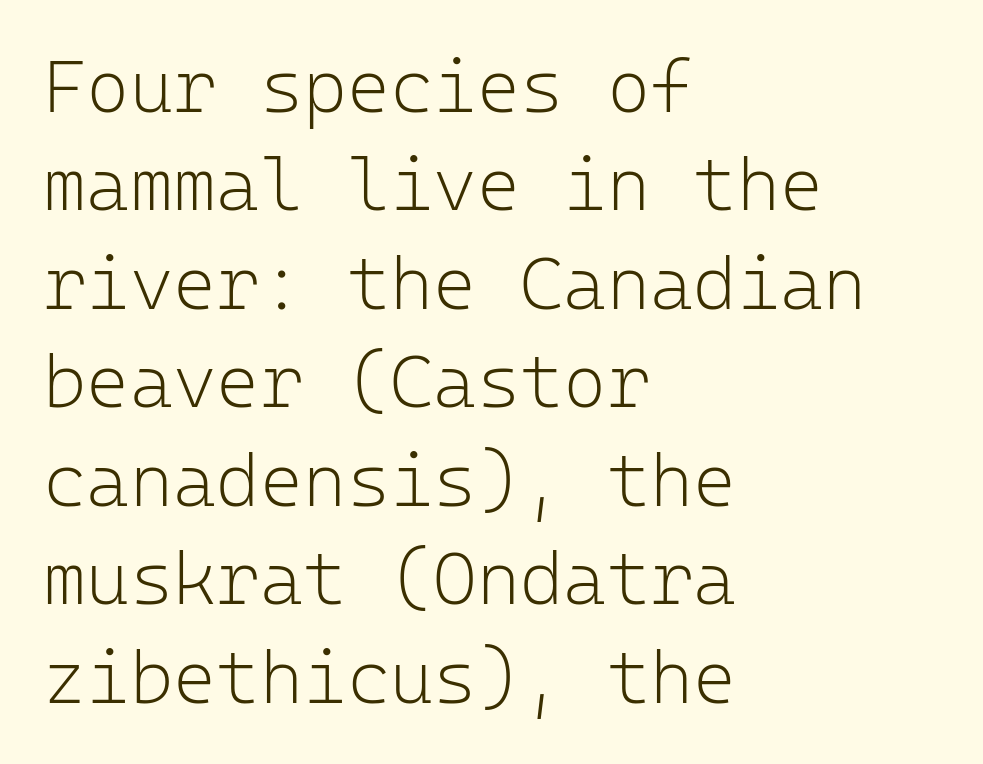
Q: Is the text bold? A: No.
Q: Is the text italic (slanted)? A: No, it is upright.
Q: Is the typeface a serif or a sans-serif typeface? A: Sans-serif.
Q: Is the text underlined? A: No.
Q: How is the paragraph aligned? A: Left-aligned.
Q: Is the spacing between letters normal or unusually wide? A: Normal.
Q: Is the spacing between lines tight, normal or loose? A: Normal.
Q: Width (condensed, normal, or wide)? A: Normal.
Q: Stroke contrast? A: Low.
Q: x-height? A: Medium.
Q: Monospaced? A: Yes.
